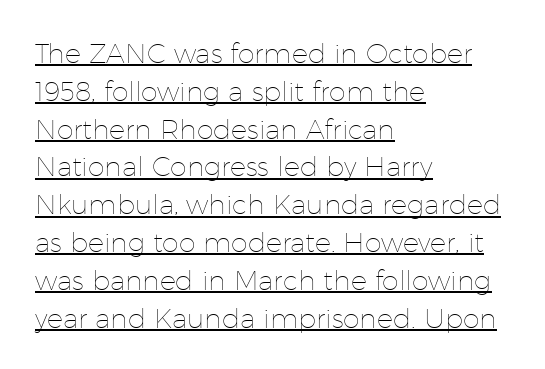
The image shows 27 px text type, upright; set left-aligned, normal line spacing (1.4x), normal letter spacing, underlined.
